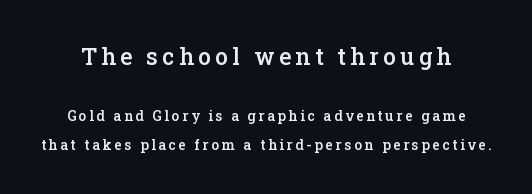
Q: Is the text bold? A: Semi-bold.
Q: Is the text italic (slanted)? A: No, it is upright.
Q: Is the text underlined? A: No.
Q: Is the spacing between lines tight, normal or loose? A: Loose.
Q: Which block of text is set in a larger size, the first (top) or the second (bottom)? A: The first (top) one.
